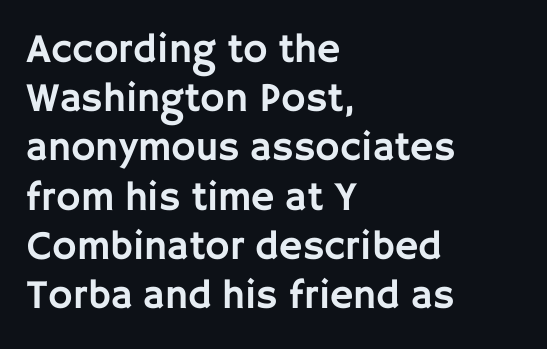
The image shows 41 px sans-serif type, upright; set left-aligned, line spacing 1.2x, normal letter spacing, not underlined; low stroke contrast and a large x-height.
